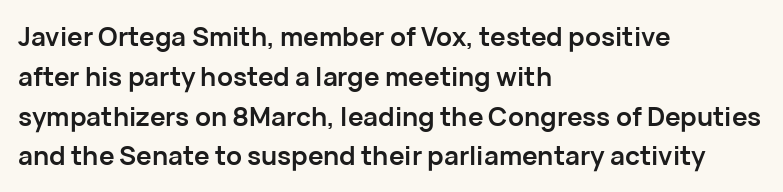
Plenty of ink on the page — the face is bold. Vertical spacing — default. Descenders hang freely into open space. All the whitespace from short lines collects on the right. This rendering leaves character spacing at its baseline value. Do the letters lean? They stand straight.
